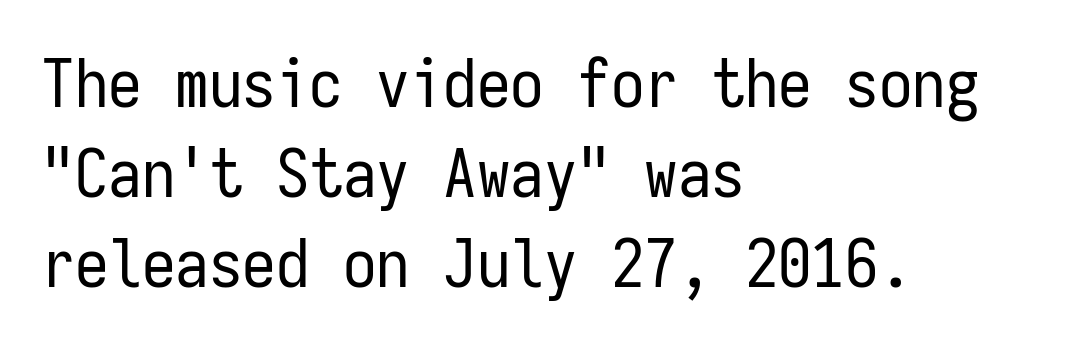
{"serif": "no", "italic": "no", "bold": "no", "weight": "regular", "width": "condensed", "stroke_contrast": "low", "x_height": "medium", "monospaced": "yes", "underline": "no", "align": "left", "line_spacing": "normal", "line_spacing_ratio": 1.34, "letter_spacing": "normal", "letter_spacing_em": 0.0, "glyph_px": 67}
